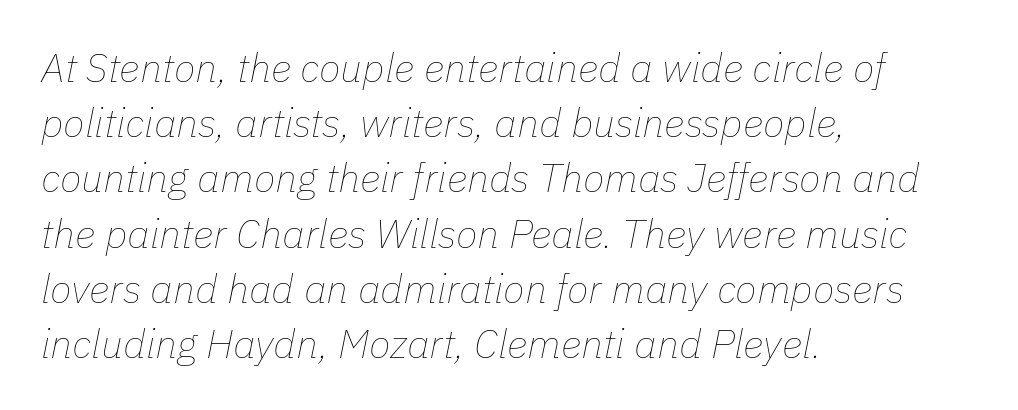
{"italic": "yes", "lean": "right", "slant_degrees": 11, "bold": "no", "weight": "thin", "width": "normal", "stroke_contrast": "low", "x_height": "medium", "monospaced": "no", "underline": "no", "align": "left", "line_spacing": "normal", "line_spacing_ratio": 1.38, "letter_spacing": "normal", "letter_spacing_em": 0.0, "glyph_px": 40}
